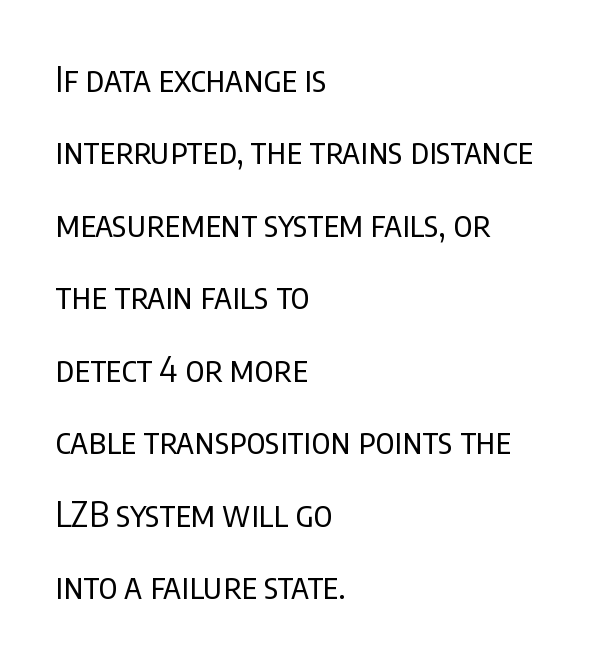
No word sits above an underline. A great deal of white space separates one row of letters from the next. The letterforms sit shoulder to shoulder at normal distance. Unlike a traditional serif, this face leaves its strokes unadorned.
